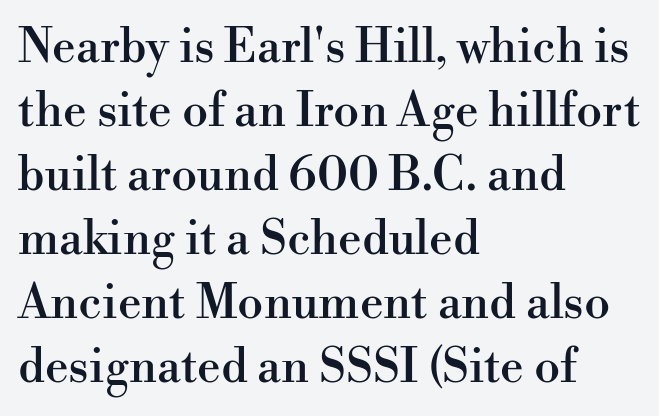
{"serif": "yes", "italic": "no", "width": "normal", "stroke_contrast": "high", "x_height": "small", "monospaced": "no", "underline": "no", "align": "left", "line_spacing": "normal", "line_spacing_ratio": 1.36, "letter_spacing": "normal", "letter_spacing_em": 0.0, "glyph_px": 47}
